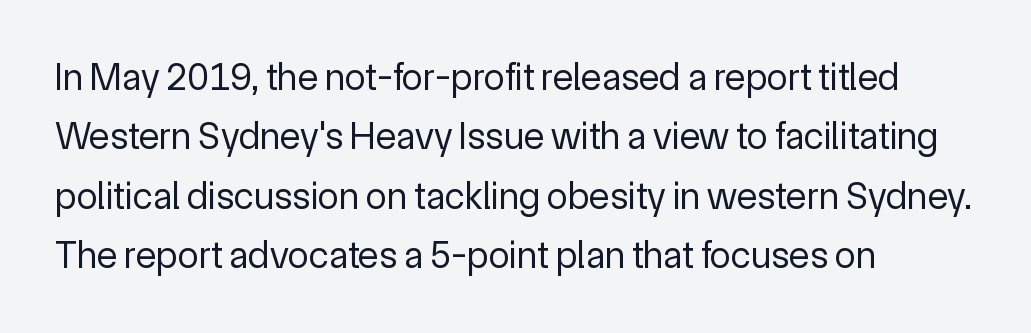
Q: Is the text bold? A: No.
Q: Is the text italic (slanted)? A: No, it is upright.
Q: Is the typeface a serif or a sans-serif typeface? A: Sans-serif.
Q: Is the text underlined? A: No.
Q: How is the paragraph aligned? A: Left-aligned.
Q: Is the spacing between letters normal or unusually wide? A: Normal.
Q: Is the spacing between lines tight, normal or loose? A: Normal.
Q: Width (condensed, normal, or wide)? A: Normal.
Q: x-height? A: Medium.
Q: Monospaced? A: No.
